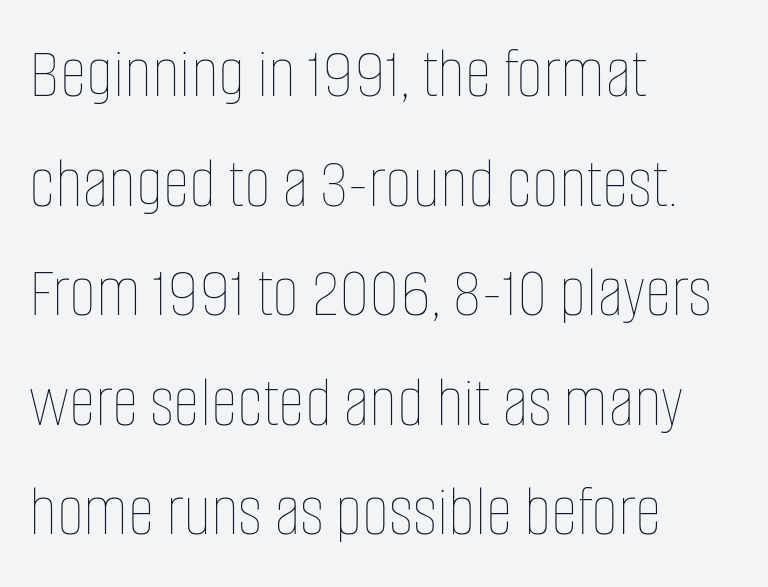
The rendering uses natural spacing where letterforms have individual widths. The area under the type is left untouched. The type sits square on the baseline with zero lean. The block of text has a typical density, with ordinary space between rows. The letterforms sit at book weight or below.
